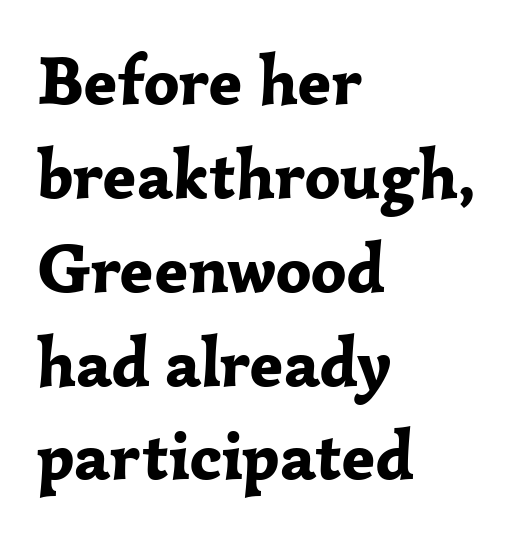
{"serif": "yes", "italic": "no", "bold": "yes", "weight": "bold", "width": "normal", "stroke_contrast": "low", "x_height": "medium", "monospaced": "no", "underline": "no", "align": "left", "line_spacing": "normal", "line_spacing_ratio": 1.36, "letter_spacing": "normal", "letter_spacing_em": 0.0, "glyph_px": 69}
